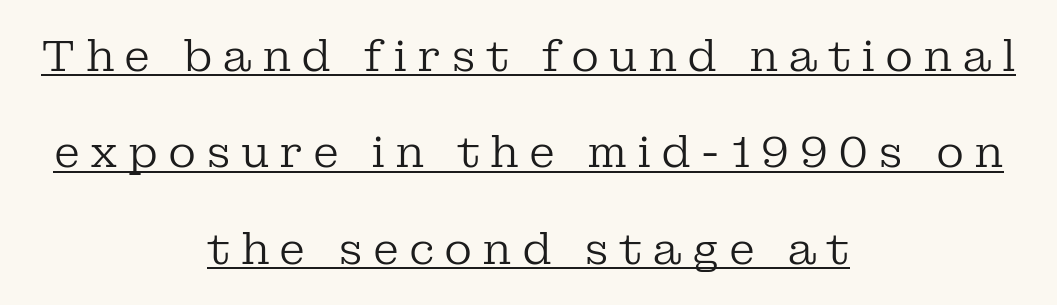
This is the regular roman posture of the typeface. Little horizontal feet cap the strokes, marking this as serif type. Visually the block forms a symmetrical silhouette, jagged on both flanks. Glyph-to-glyph distance is far greater than everyday printed text.
